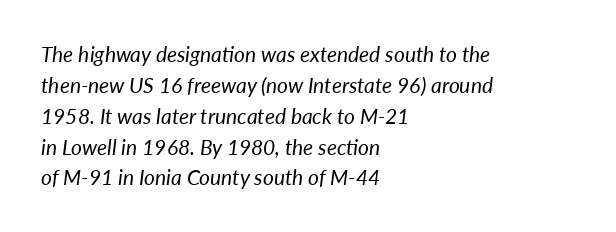
Looking at the ascenders, they clearly lean. The paragraph has a hard left edge and a soft right edge. Students, observe: this is what conventionally led text looks like. Check the space under the baseline: it is left empty.
